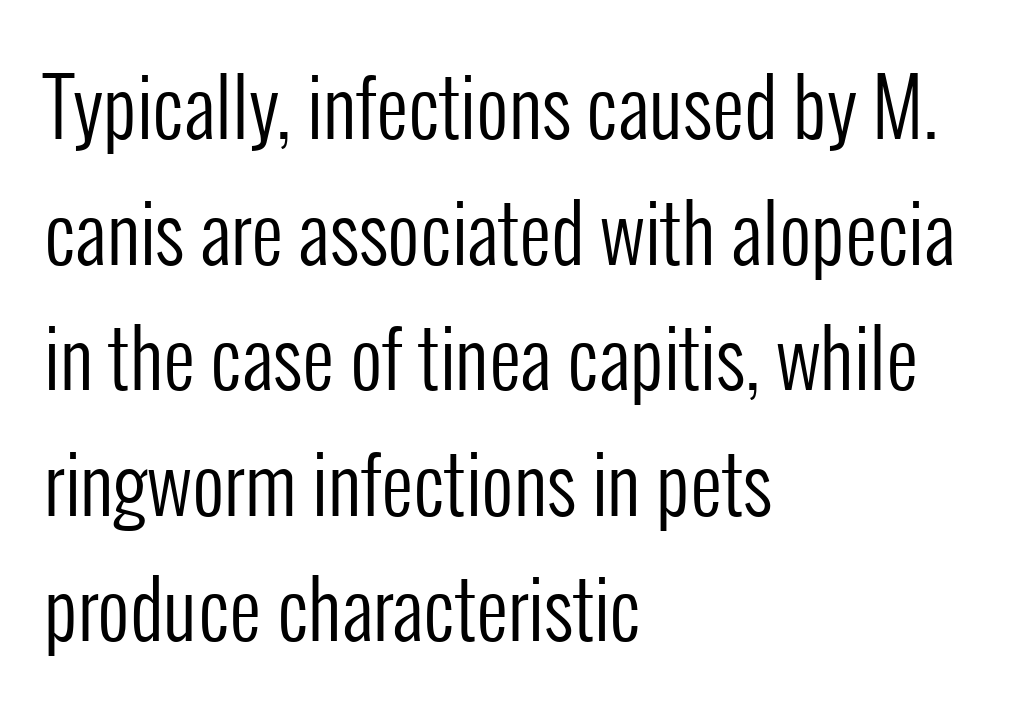
Q: Is the text bold? A: No.
Q: Is the text italic (slanted)? A: No, it is upright.
Q: Is the typeface a serif or a sans-serif typeface? A: Sans-serif.
Q: Is the text underlined? A: No.
Q: How is the paragraph aligned? A: Left-aligned.
Q: Is the spacing between letters normal or unusually wide? A: Normal.
Q: Is the spacing between lines tight, normal or loose? A: Normal.
Q: Width (condensed, normal, or wide)? A: Condensed.
Q: Stroke contrast? A: Low.
Q: x-height? A: Medium.
Q: Monospaced? A: No.
